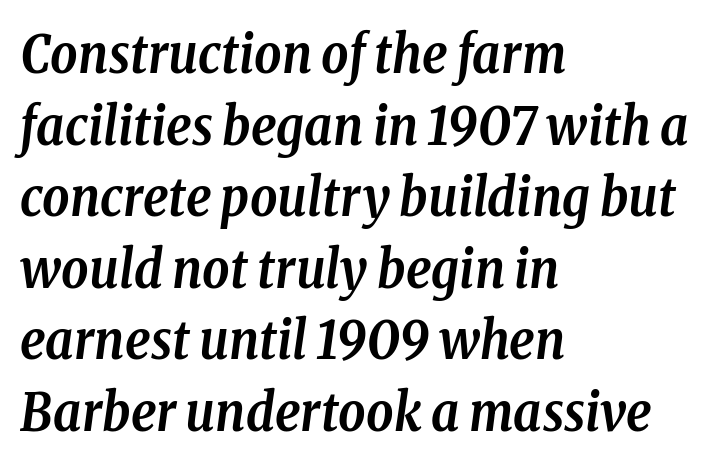
{"serif": "yes", "italic": "yes", "lean": "right", "slant_degrees": 8, "bold": "yes", "weight": "semibold", "width": "condensed", "stroke_contrast": "low", "x_height": "medium", "monospaced": "no", "underline": "no", "align": "left", "line_spacing": "normal", "line_spacing_ratio": 1.35, "letter_spacing": "normal", "letter_spacing_em": 0.0, "glyph_px": 53}
